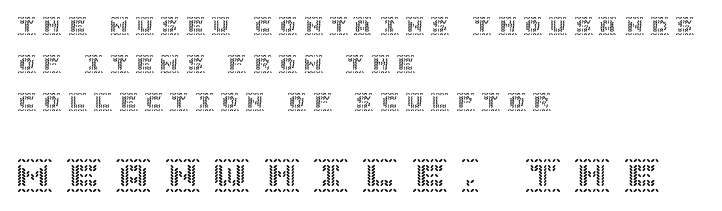
Q: Is the text italic (slanted)? A: No, it is upright.
Q: Is the text underlined? A: No.
Q: How is the paragraph aligned? A: Left-aligned.
Q: Is the spacing between letters normal or unusually wide? A: Unusually wide.
Q: Is the spacing between lines tight, normal or loose? A: Loose.
Q: Which block of text is set in a larger size, the first (top) or the second (bottom)? A: The second (bottom) one.
Q: Width (condensed, normal, or wide)? A: Normal.
Q: x-height? A: Large.
